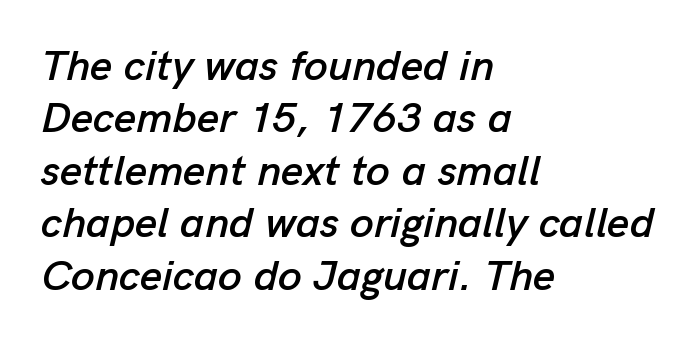
{"italic": "yes", "lean": "right", "slant_degrees": 13, "width": "normal", "stroke_contrast": "low", "x_height": "medium", "monospaced": "no", "underline": "no", "align": "left", "line_spacing_ratio": 1.22, "letter_spacing": "normal", "letter_spacing_em": 0.0, "glyph_px": 43}
